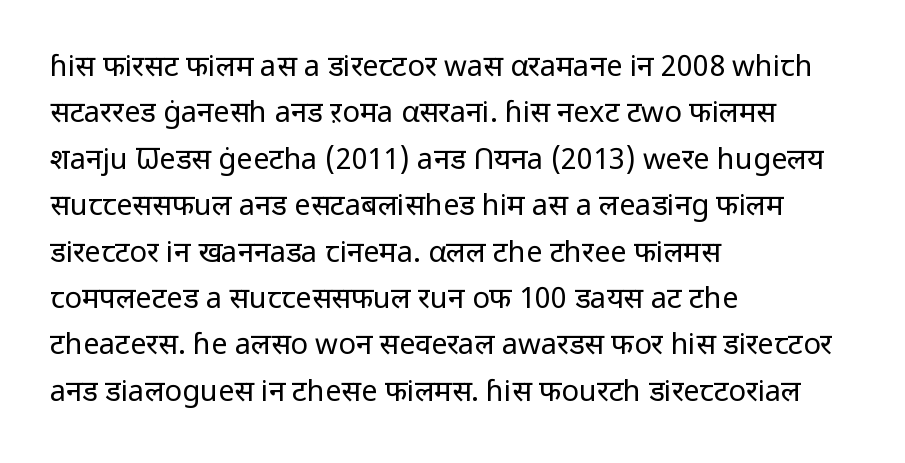
Note: no serifs on the glyphs. Each word holds together tightly as a unit, with standard inter-letter gaps. Casual observation: everything's shoved over to the left. Ordinary non-slanted type is in use. Spacing verdict: proportional, widths tailored to each character. The zone under the glyphs is completely vacant.
